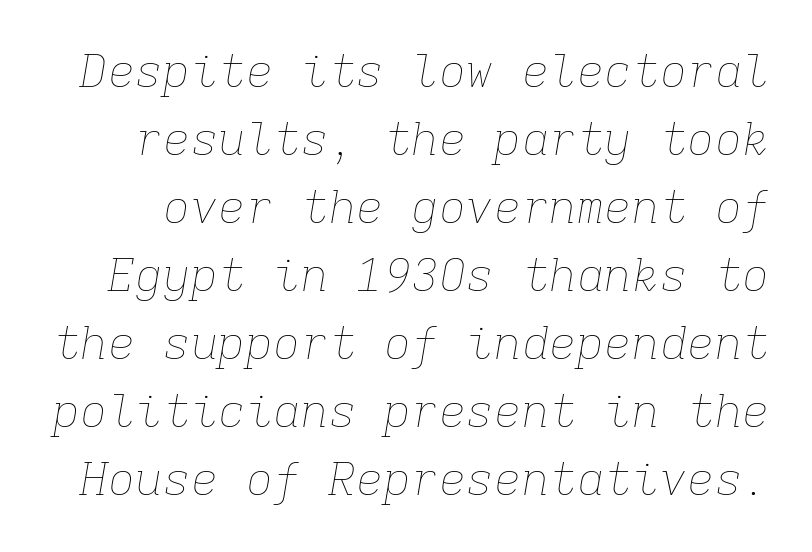
Q: Is the text bold? A: No.
Q: Is the text italic (slanted)? A: Yes, it leans right by about 9 degrees.
Q: Is the text underlined? A: No.
Q: Is the spacing between letters normal or unusually wide? A: Normal.
Q: Is the spacing between lines tight, normal or loose? A: Normal.
Q: Width (condensed, normal, or wide)? A: Normal.
Q: Stroke contrast? A: Low.
Q: x-height? A: Medium.
Q: Monospaced? A: Yes.
